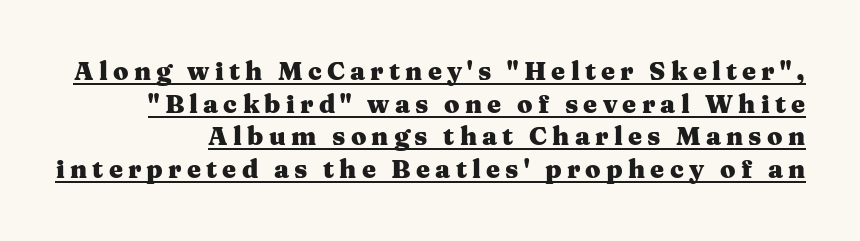
Q: Is the text bold? A: Yes.
Q: Is the text italic (slanted)? A: No, it is upright.
Q: Is the text underlined? A: Yes.
Q: How is the paragraph aligned? A: Right-aligned.
Q: Is the spacing between letters normal or unusually wide? A: Unusually wide.
Q: Is the spacing between lines tight, normal or loose? A: Normal.
